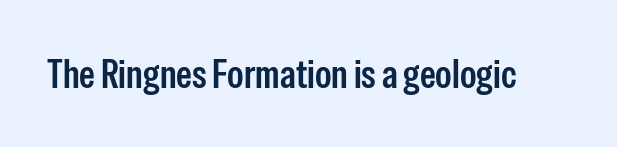
Q: Is the text bold? A: Semi-bold.
Q: Is the text italic (slanted)? A: No, it is upright.
Q: Is the typeface a serif or a sans-serif typeface? A: Sans-serif.
Q: Is the text underlined? A: No.
Q: Is the spacing between letters normal or unusually wide? A: Normal.
Q: Width (condensed, normal, or wide)? A: Condensed.
Q: Stroke contrast? A: Low.
Q: x-height? A: Medium.
Q: Monospaced? A: No.
